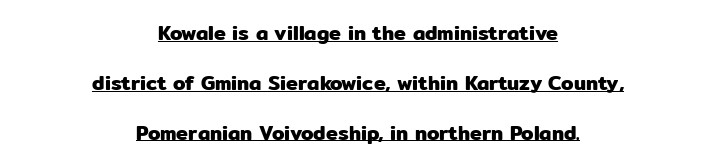
Q: Is the text italic (slanted)? A: No, it is upright.
Q: Is the text underlined? A: Yes.
Q: How is the paragraph aligned? A: Centered.
Q: Is the spacing between letters normal or unusually wide? A: Normal.
Q: Is the spacing between lines tight, normal or loose? A: Loose.
